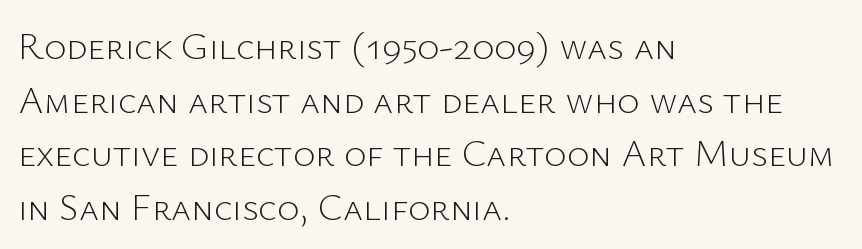
{"serif": "no", "italic": "no", "bold": "no", "weight": "light", "width": "normal", "stroke_contrast": "low", "x_height": "medium", "monospaced": "no", "underline": "no", "align": "left", "line_spacing": "normal", "line_spacing_ratio": 1.41, "letter_spacing": "normal", "letter_spacing_em": 0.0, "glyph_px": 38}
